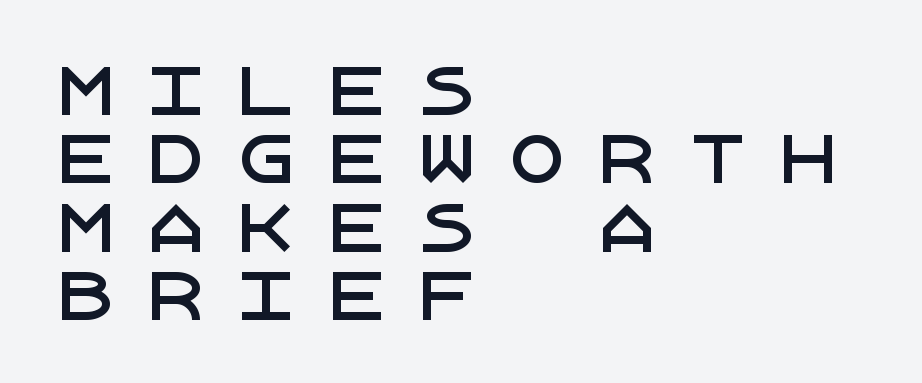
The characters display no serif detailing; their extremities are plain. Ordinary non-slanted type is in use. Casual observation: everything's shoved over to the left. Decoration check: the copy has no underline. Substantial extra tracking has been applied to these lines. What's the leading like? Squeezed, with rows nearly overlapping.
